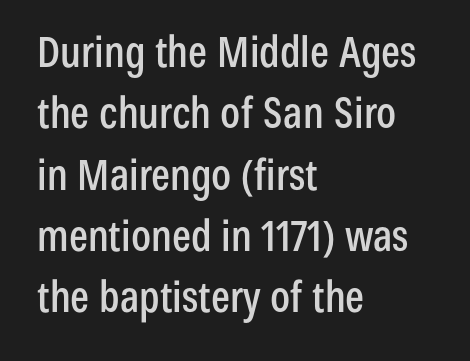
Each row of text sits above clean, open space. Each letter keeps its own natural width here, so spacing adapts to shape. Every character sits straight up, as roman type does. Each word holds together tightly as a unit, with standard inter-letter gaps. Left-aligned paragraph, ragged on the right. This sample uses a sans-serif face.
